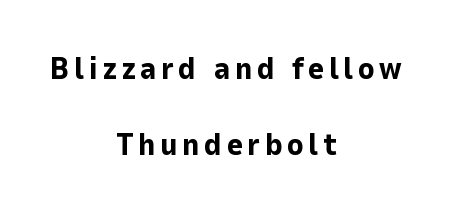
These lines stack symmetrically, like a column narrowing and widening about its center. The space between consecutive lines is lavish. This is roman type, the default non-slanted kind. Bare-footed words on every line. Students, this is bold: see how much ink each stroke carries. Character widths vary here, with narrow letters taking less room than wide ones.
